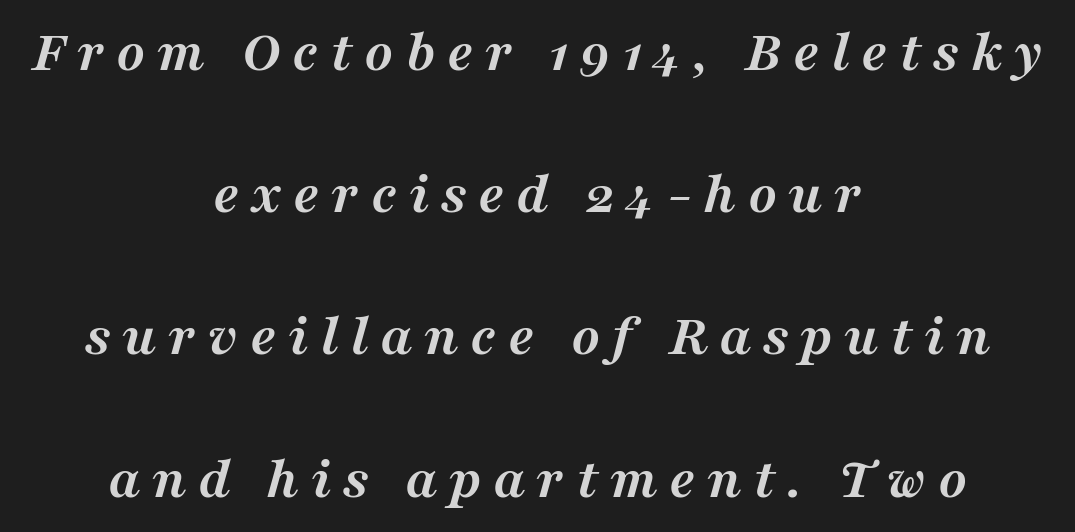
The image shows 60 px semibold serif type, italic (leaning right); set centered, loose line spacing (2.37x), not underlined; medium stroke contrast and a medium x-height.
